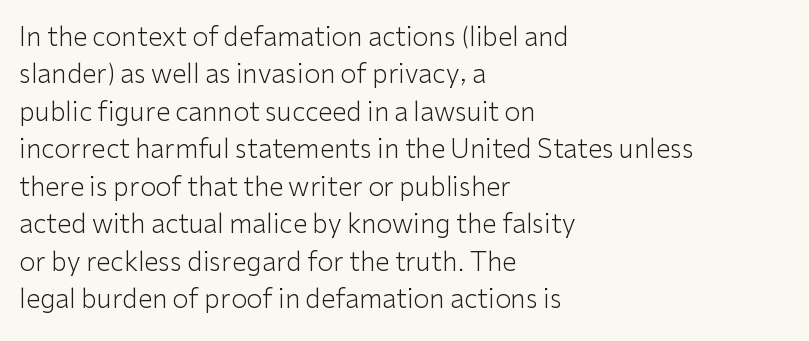
{"italic": "no", "bold": "no", "underline": "no", "align": "left", "line_spacing": "normal", "line_spacing_ratio": 1.44, "letter_spacing": "normal", "letter_spacing_em": 0.0, "glyph_px": 26}
